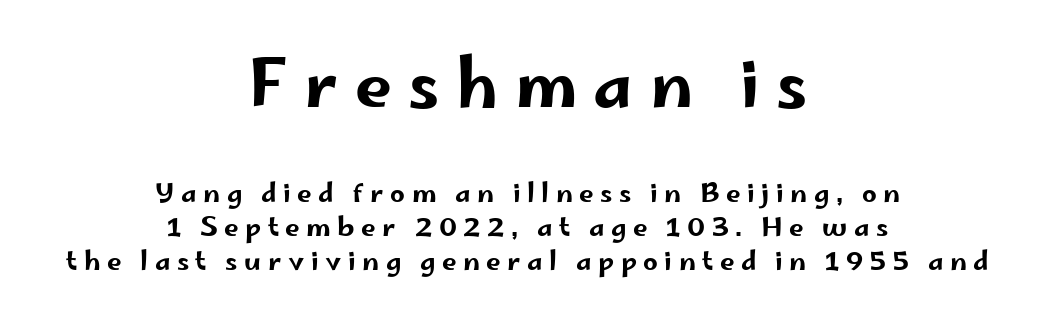
Interline gaps are of average width in this sample. The tracking reads as deliberately expanded to a designer's eye. Serif or sans? Sans — the stroke terminals are bare. No word sits above an underline.
